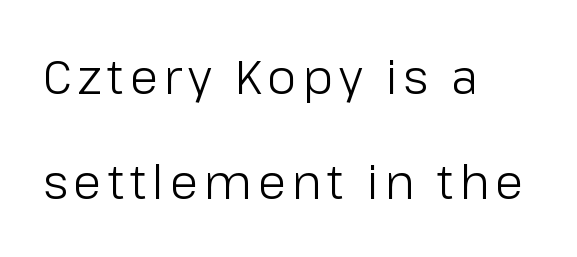
The image shows 47 px light sans-serif type, upright; set left-aligned, loose line spacing (2.24x), not underlined; low stroke contrast and a medium x-height.
